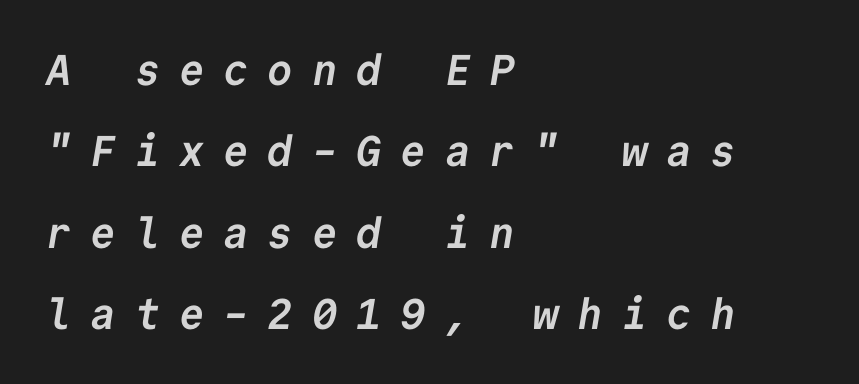
Caption: multi-line text, flush left, ragged right. The passage shown is not underscored anywhere. The rendering uses typewriter-style spacing with identical character cells. Nothing sits at the stroke ends, so this counts as sans-serif. The glyphs have the mass of a bold cut. Tracking here is generous; glyphs stand well apart from one another.
